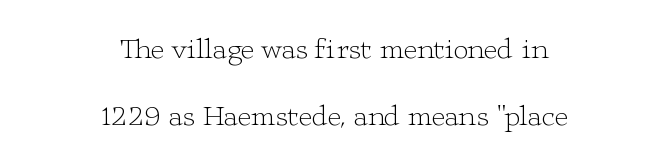
The image shows 29 px light, wide serif type, upright; set centered, loose line spacing (2.31x), normal letter spacing, not underlined; low stroke contrast and a medium x-height.
